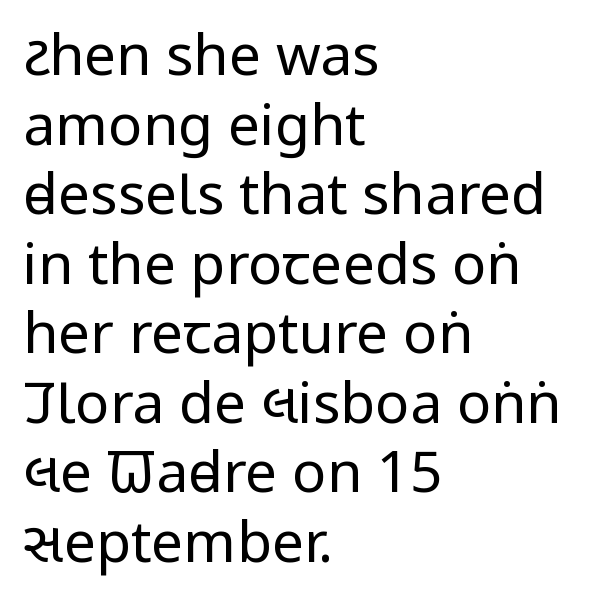
You could call the tracking neutral — neither tight nor loose. Designer's note — italics off, roman on. Left-aligned paragraph, ragged on the right. A clean baseline with only descenders dipping below it. Is the stroke heavy? The answer is a plain regular-or-lighter. You could not count columns in this text — the font is proportionally spaced.
